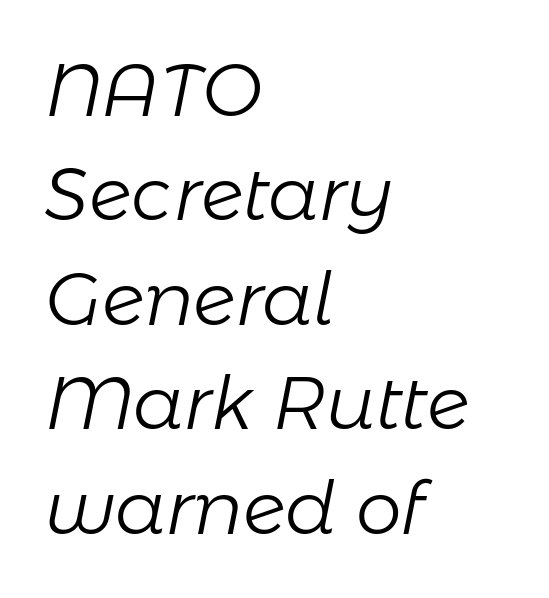
{"italic": "yes", "lean": "right", "slant_degrees": 11, "bold": "no", "weight": "light", "width": "normal", "stroke_contrast": "low", "x_height": "medium", "monospaced": "no", "underline": "no", "align": "left", "line_spacing": "normal", "line_spacing_ratio": 1.43, "letter_spacing": "normal", "letter_spacing_em": 0.0, "glyph_px": 73}
